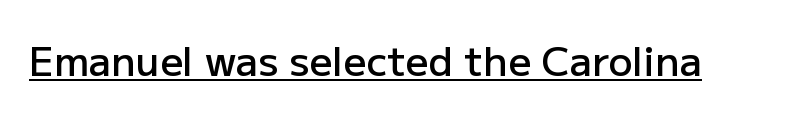
{"serif": "no", "italic": "no", "bold": "semi", "weight": "semibold", "width": "normal", "stroke_contrast": "low", "x_height": "medium", "monospaced": "no", "underline": "yes", "letter_spacing": "normal", "letter_spacing_em": 0.0, "glyph_px": 40}
